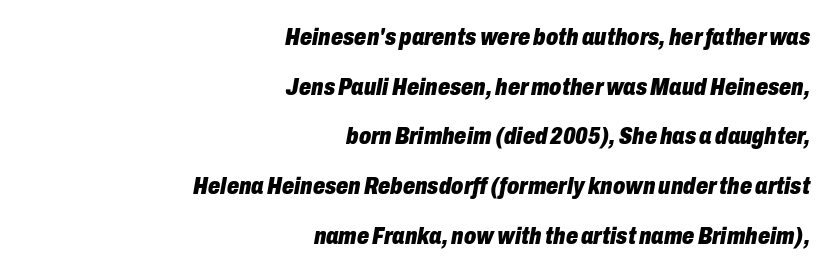
{"italic": "yes", "lean": "right", "slant_degrees": 10, "bold": "yes", "underline": "no", "align": "right", "line_spacing": "loose", "line_spacing_ratio": 2.07, "letter_spacing": "normal", "letter_spacing_em": 0.0, "glyph_px": 24}
